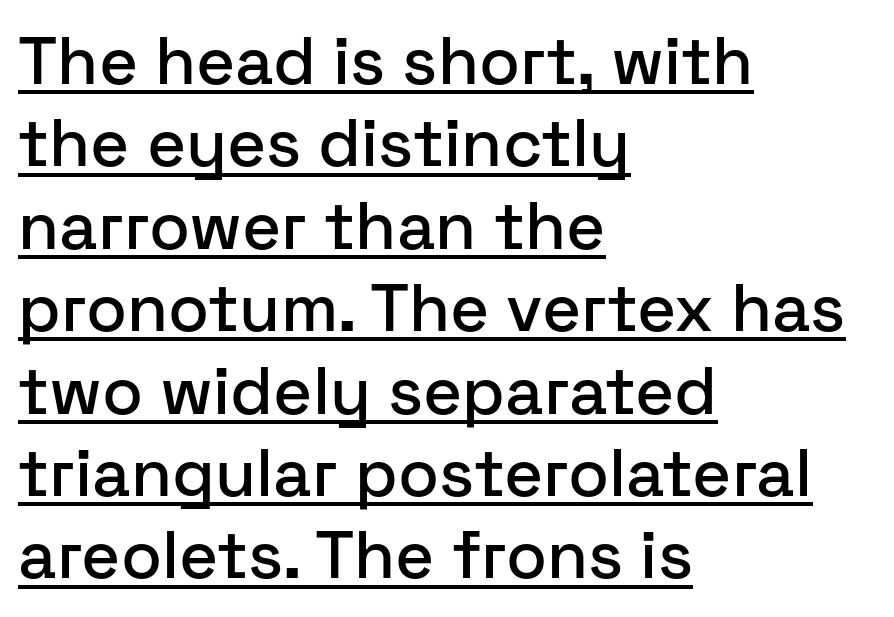
Q: Is the text italic (slanted)? A: No, it is upright.
Q: Is the typeface a serif or a sans-serif typeface? A: Sans-serif.
Q: Is the text underlined? A: Yes.
Q: How is the paragraph aligned? A: Left-aligned.
Q: Is the spacing between letters normal or unusually wide? A: Normal.
Q: Width (condensed, normal, or wide)? A: Normal.
Q: Stroke contrast? A: Low.
Q: x-height? A: Medium.
Q: Monospaced? A: No.
